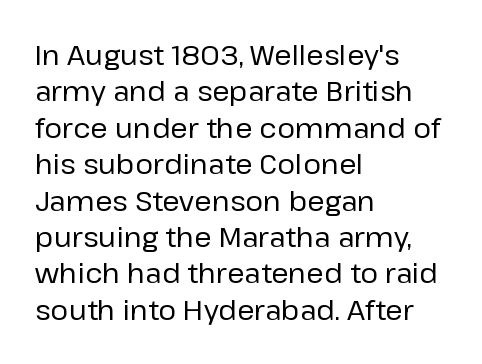
The tracking reads as untouched default to a designer's eye. The letters advance in unequal steps, a hallmark of proportional type. Typographically, this falls in the sans-serif category. Underlining? Definitely not there. The lines in this sample share a left origin and differ only in where they stop. Quick note: interline space is typical.
